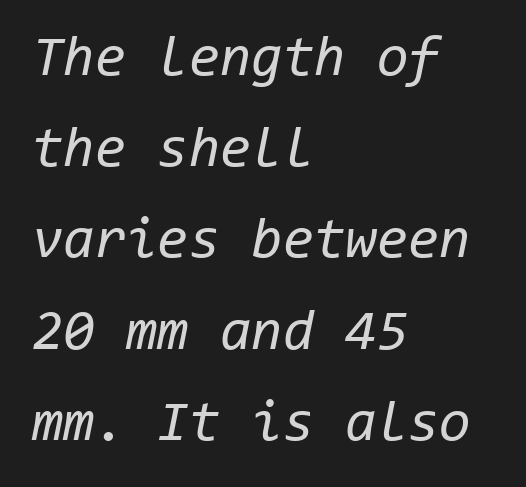
Compared with typical paragraphs, the rows here are spaced about the same. The rendering uses typewriter-style spacing with identical character cells. The passage is arranged the way most books set body copy — flush left. Glyph-to-glyph distance matches everyday printed text.
